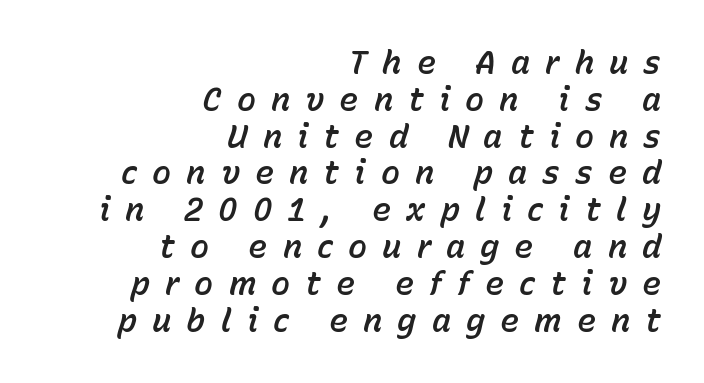
The setting favours the right margin, as signatures and pull-quotes sometimes do. Does the leading feel generous? Not at all — it's pinched. Emphasis-style slanted type is in use. This sample has the flowing, uneven cadence of proportional lettering.
